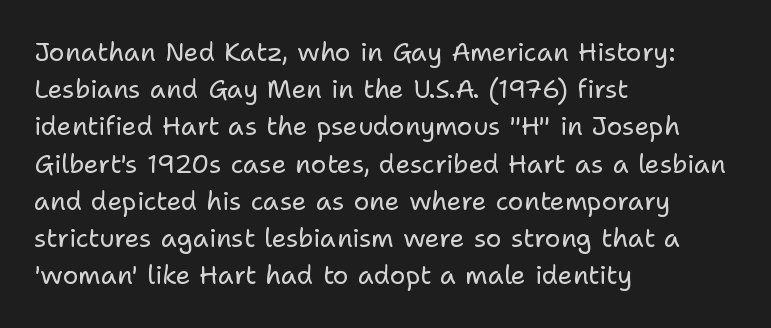
The image shows 26 px text type, upright; set left-aligned, normal line spacing (1.43x), normal letter spacing, not underlined.
